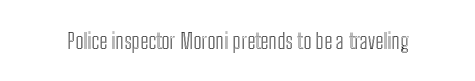
Tall strokes in this sample are plumb rather than angled. Short note: letters normally spaced. Lines of text with bare space underneath.
